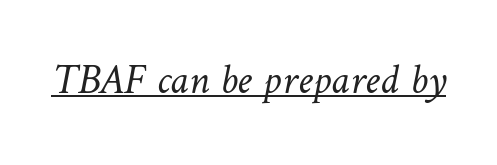
The image shows 43 px light type; set normal letter spacing, underlined; low stroke contrast and a medium x-height.
